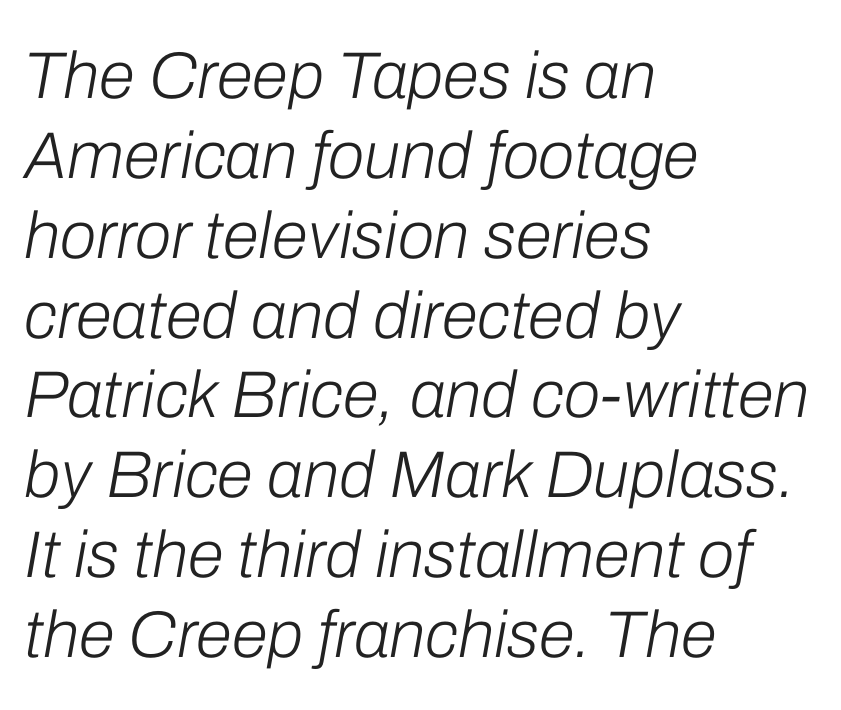
Leftover space on each line is placed entirely after the last word. The font is comparable to plain body text, perhaps lighter. Nothing unusual about the tracking: characters are spaced as the font intends. Underlining? Definitely not there. The typography opts for an oblique posture over an upright one. The letters advance in unequal steps, a hallmark of proportional type.
